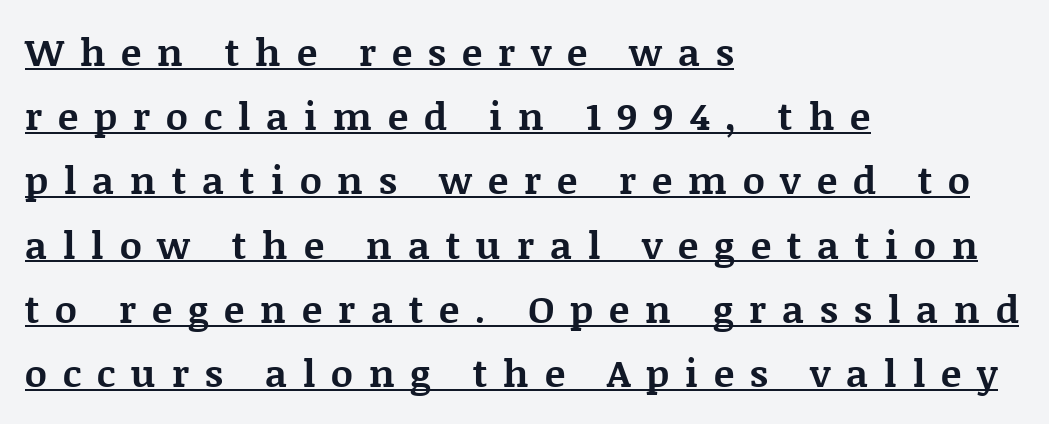
These lines stack with their left ends in a neat column. The tracking reads as deliberately expanded to a designer's eye. Italic: no, the glyphs are upright roman. Evenly set lines give the paragraph a standard silhouette.
